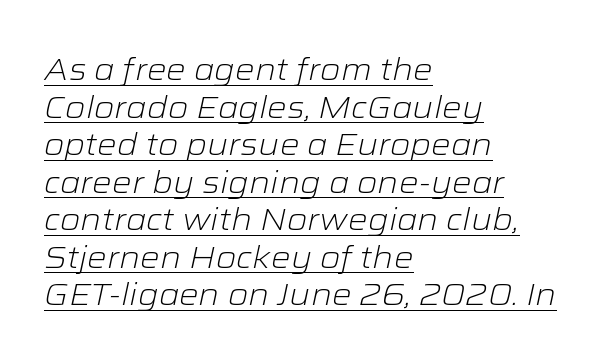
Proportional: the letters do not fall into vertical columns. Quick note: italic. Heft: none added — not bold. Default kerning and tracking; the words read as compact shapes. This rendering uses left alignment, leaving the right contour irregular. The words here are underlined.
